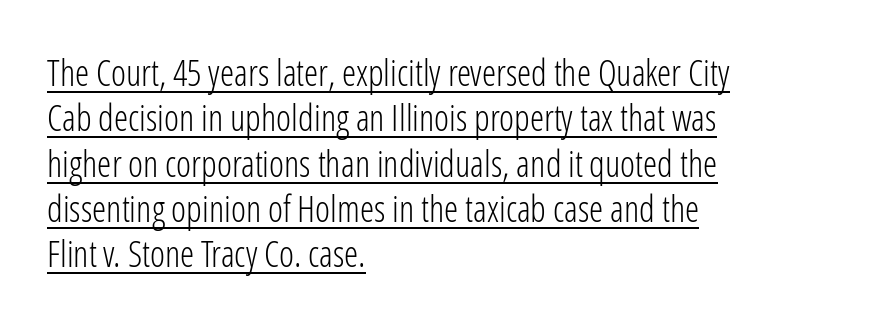
Q: Is the text bold? A: No.
Q: Is the text italic (slanted)? A: No, it is upright.
Q: Is the typeface a serif or a sans-serif typeface? A: Sans-serif.
Q: Is the text underlined? A: Yes.
Q: How is the paragraph aligned? A: Left-aligned.
Q: Is the spacing between letters normal or unusually wide? A: Normal.
Q: Is the spacing between lines tight, normal or loose? A: Normal.
Q: Width (condensed, normal, or wide)? A: Condensed.
Q: Stroke contrast? A: Low.
Q: x-height? A: Medium.
Q: Monospaced? A: No.
